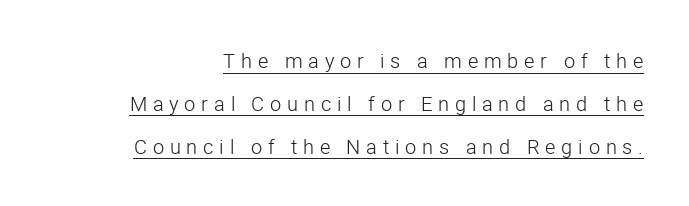
{"italic": "no", "bold": "no", "underline": "yes", "line_spacing": "loose", "line_spacing_ratio": 2.14, "letter_spacing": "wide", "letter_spacing_em": 0.29, "glyph_px": 20}
